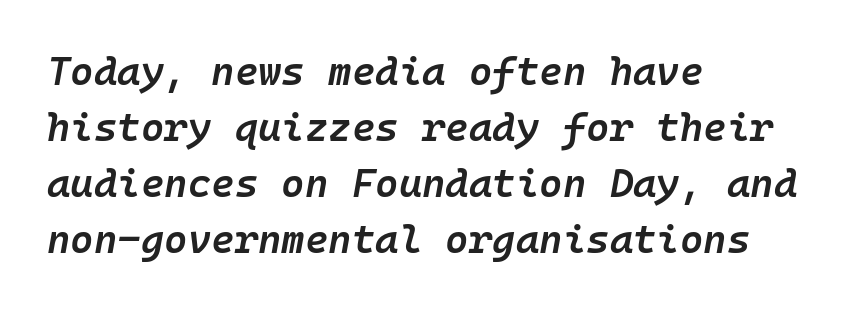
Q: Is the text bold? A: Semi-bold.
Q: Is the text italic (slanted)? A: Yes, it leans right by about 10 degrees.
Q: Is the text underlined? A: No.
Q: How is the paragraph aligned? A: Left-aligned.
Q: Is the spacing between letters normal or unusually wide? A: Normal.
Q: Is the spacing between lines tight, normal or loose? A: Normal.
Q: Width (condensed, normal, or wide)? A: Normal.
Q: Stroke contrast? A: Low.
Q: x-height? A: Medium.
Q: Monospaced? A: Yes.
